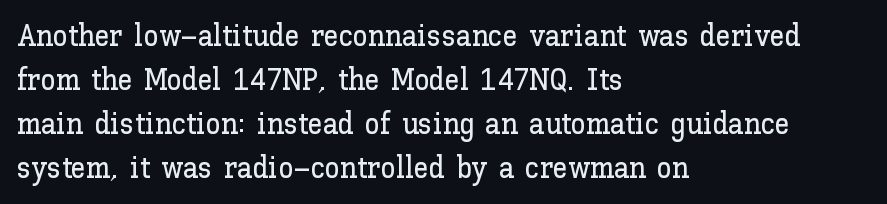
The image shows 30 px text type, upright; set left-aligned, normal line spacing (1.47x), normal letter spacing, not underlined; low stroke contrast and a medium x-height.
